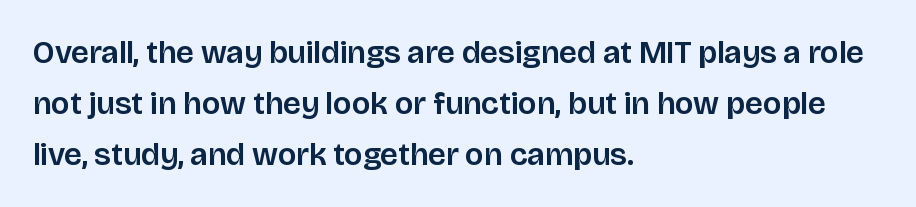
{"serif": "no", "italic": "no", "width": "normal", "stroke_contrast": "low", "x_height": "large", "monospaced": "no", "underline": "no", "align": "left", "line_spacing": "normal", "line_spacing_ratio": 1.59, "letter_spacing": "normal", "letter_spacing_em": 0.0, "glyph_px": 32}
